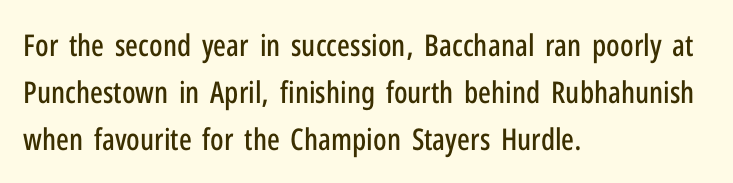
{"serif": "no", "italic": "no", "width": "condensed", "stroke_contrast": "low", "x_height": "medium", "monospaced": "no", "underline": "no", "align": "left", "line_spacing": "normal", "line_spacing_ratio": 1.57, "letter_spacing": "normal", "letter_spacing_em": 0.0, "glyph_px": 30}
